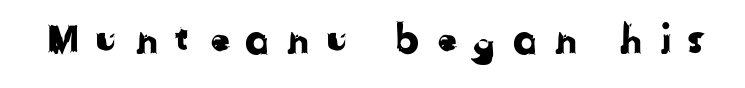
{"serif": "no", "width": "normal", "stroke_contrast": "low", "x_height": "medium", "monospaced": "no", "underline": "no", "letter_spacing": "wide", "letter_spacing_em": 0.32, "glyph_px": 41}
